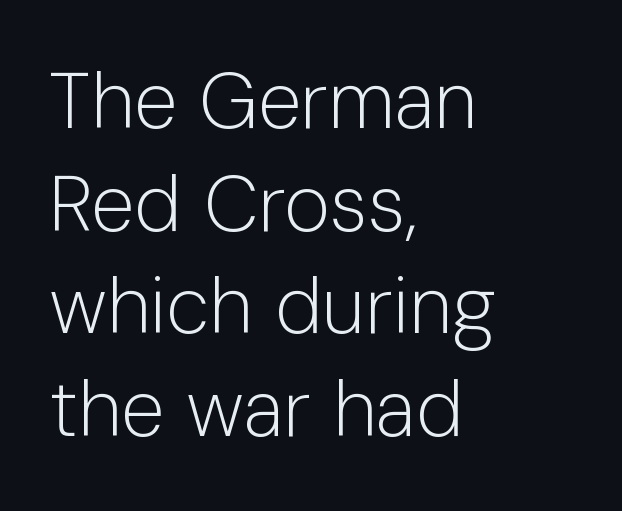
The image shows 79 px light sans-serif type, upright; set left-aligned, normal line spacing (1.3x), normal letter spacing, not underlined; low stroke contrast and a medium x-height.
